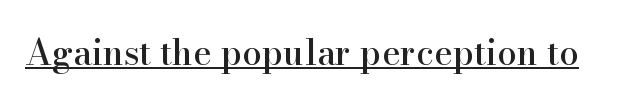
The image shows 35 px serif type, upright; set normal letter spacing, underlined; high stroke contrast and a small x-height.
